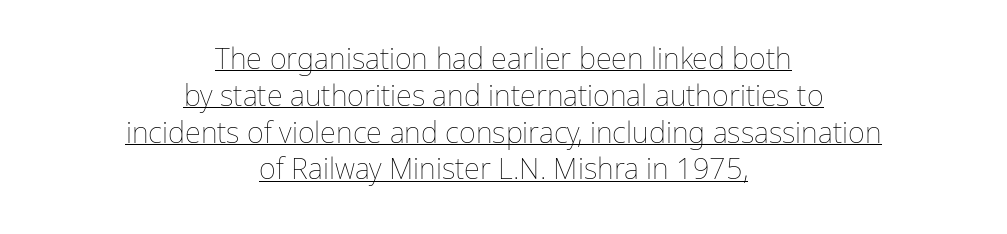
Posture: upright roman. The text block is weighted toward neither margin, spreading evenly from the middle. The face used here is rendered with its standard letterfit. You could not count columns in this text — the font is proportionally spaced. If you measured baseline to baseline, you'd find a middling distance. Every word sits above its own underline.
